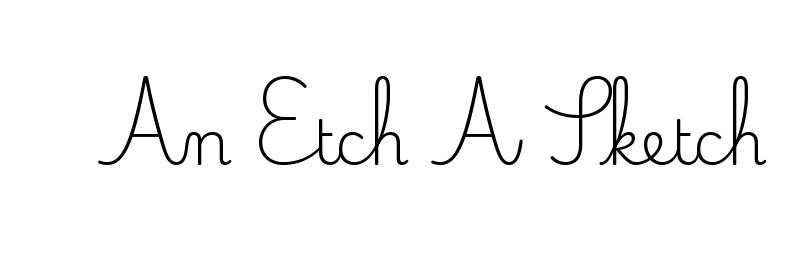
{"serif": "yes", "italic": "no", "bold": "no", "weight": "regular", "width": "normal", "stroke_contrast": "medium", "x_height": "small", "monospaced": "no", "underline": "no", "letter_spacing": "normal", "letter_spacing_em": 0.0, "glyph_px": 62}
